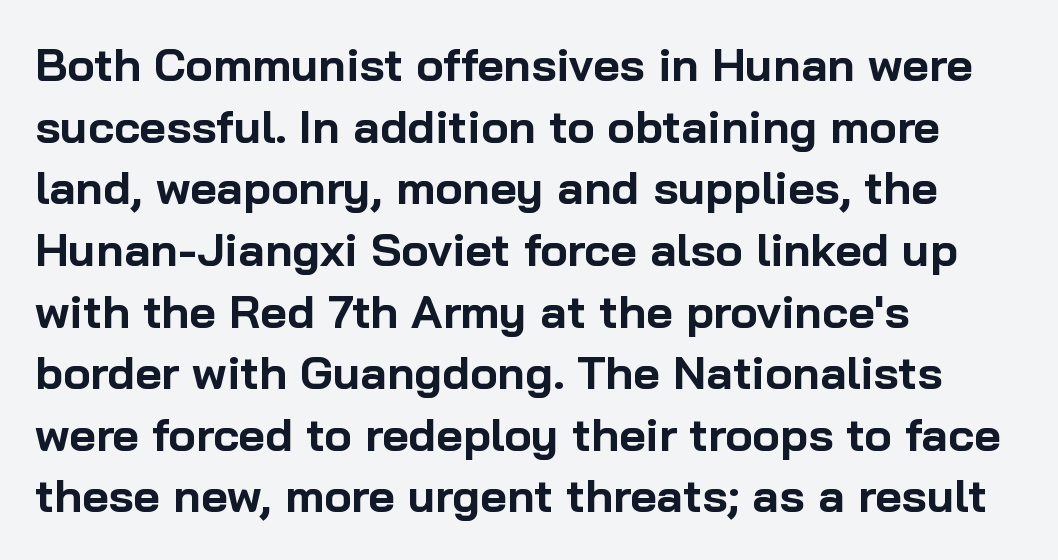
{"serif": "no", "italic": "no", "bold": "yes", "weight": "bold", "width": "normal", "stroke_contrast": "low", "x_height": "medium", "monospaced": "no", "underline": "no", "align": "left", "line_spacing": "normal", "line_spacing_ratio": 1.34, "letter_spacing": "normal", "letter_spacing_em": 0.0, "glyph_px": 46}
